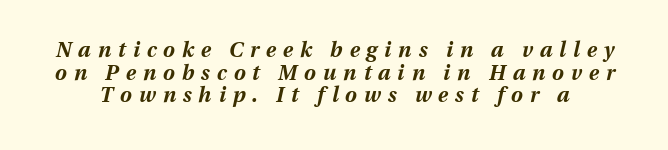
{"italic": "yes", "lean": "right", "slant_degrees": 13, "bold": "yes", "underline": "no", "line_spacing": "tight", "line_spacing_ratio": 1.08, "letter_spacing": "wide", "letter_spacing_em": 0.33, "glyph_px": 21}
